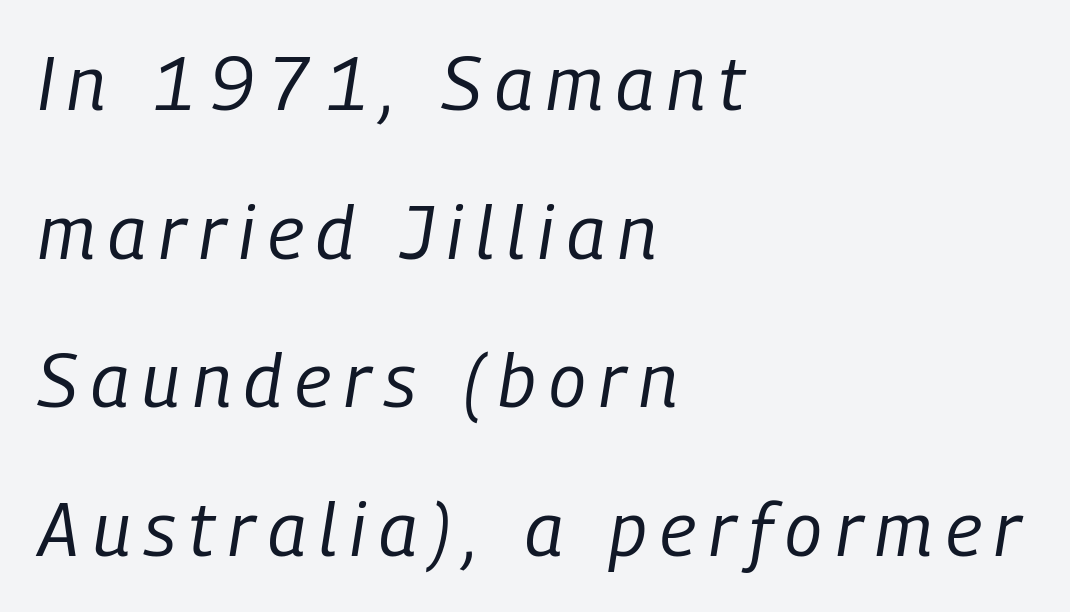
Compared with typical paragraphs, the rows here are farther apart. Spacing verdict: proportional, widths tailored to each character. Stroke mass is kept to a normal reading level or below. Posture: slanted. Descenders are the only things crossing below the line.
